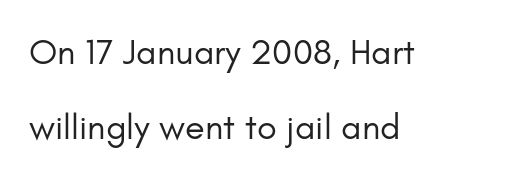
{"serif": "no", "italic": "no", "bold": "no", "weight": "regular", "width": "normal", "stroke_contrast": "low", "x_height": "small", "monospaced": "no", "underline": "no", "align": "left", "line_spacing": "loose", "line_spacing_ratio": 2.09, "letter_spacing": "normal", "letter_spacing_em": 0.0, "glyph_px": 36}
